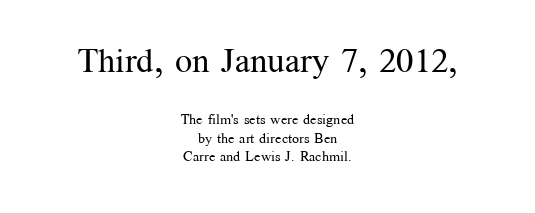
Q: Is the text bold? A: No.
Q: Is the text italic (slanted)? A: No, it is upright.
Q: Is the typeface a serif or a sans-serif typeface? A: Serif.
Q: Is the text underlined? A: No.
Q: How is the paragraph aligned? A: Centered.
Q: Is the spacing between letters normal or unusually wide? A: Normal.
Q: Is the spacing between lines tight, normal or loose? A: Normal.
Q: Which block of text is set in a larger size, the first (top) or the second (bottom)? A: The first (top) one.
Q: Width (condensed, normal, or wide)? A: Normal.
Q: Stroke contrast? A: Medium.
Q: x-height? A: Medium.
Q: Monospaced? A: No.
